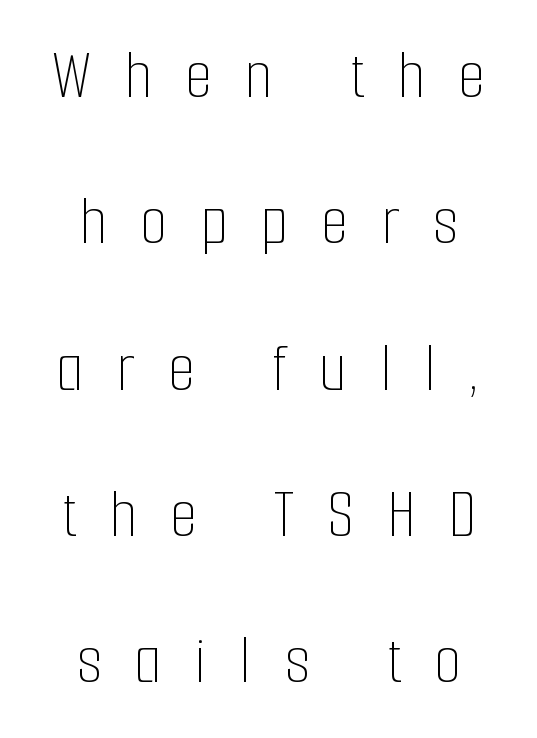
Q: Is the text bold? A: No.
Q: Is the text italic (slanted)? A: No, it is upright.
Q: Is the text underlined? A: No.
Q: How is the paragraph aligned? A: Centered.
Q: Is the spacing between letters normal or unusually wide? A: Unusually wide.
Q: Is the spacing between lines tight, normal or loose? A: Loose.
Q: Width (condensed, normal, or wide)? A: Condensed.
Q: Stroke contrast? A: Low.
Q: x-height? A: Medium.
Q: Monospaced? A: No.
